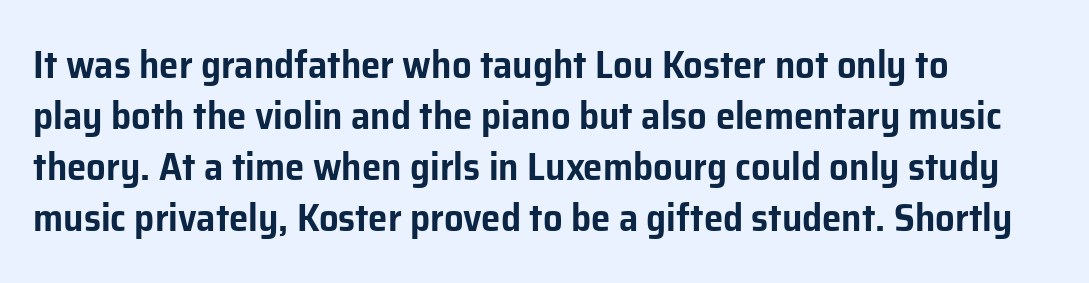
The image shows 39 px sans-serif type, upright; set left-aligned, normal line spacing (1.31x), normal letter spacing, not underlined; low stroke contrast and a medium x-height.
